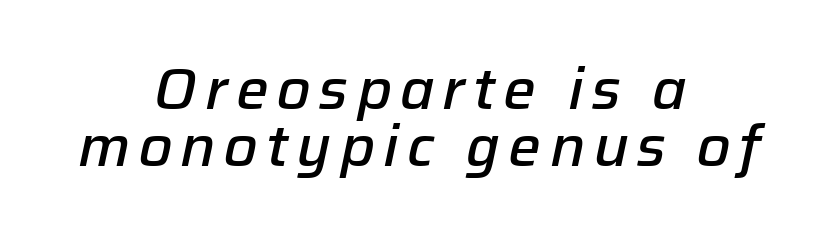
{"italic": "yes", "lean": "right", "slant_degrees": 12, "bold": "semi", "weight": "semibold", "width": "normal", "stroke_contrast": "low", "x_height": "medium", "monospaced": "no", "underline": "no", "align": "center", "line_spacing": "tight", "line_spacing_ratio": 0.99, "glyph_px": 58}
